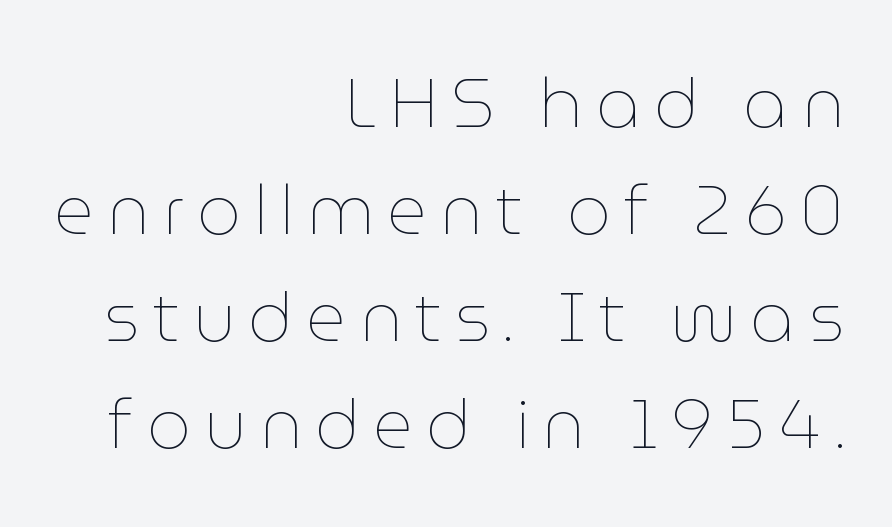
Q: Is the text bold? A: No.
Q: Is the text italic (slanted)? A: No, it is upright.
Q: Is the text underlined? A: No.
Q: How is the paragraph aligned? A: Right-aligned.
Q: Is the spacing between lines tight, normal or loose? A: Normal.
Q: Width (condensed, normal, or wide)? A: Normal.
Q: Stroke contrast? A: Low.
Q: x-height? A: Medium.
Q: Monospaced? A: No.
